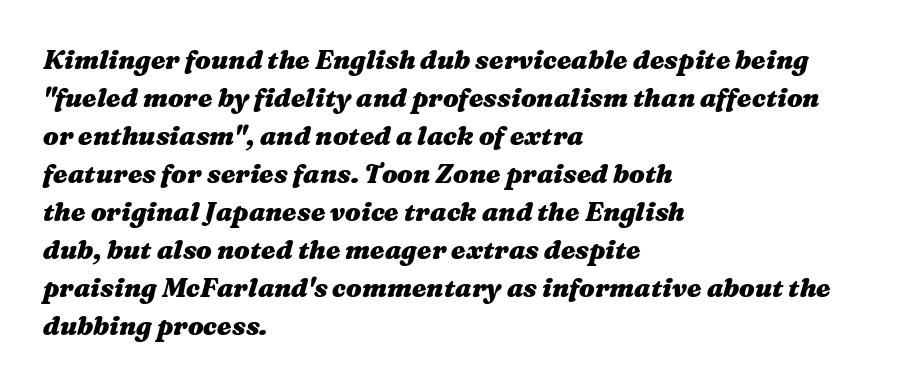
The image shows 26 px bold type, italic (leaning right); set left-aligned, normal line spacing (1.46x), normal letter spacing, not underlined.
